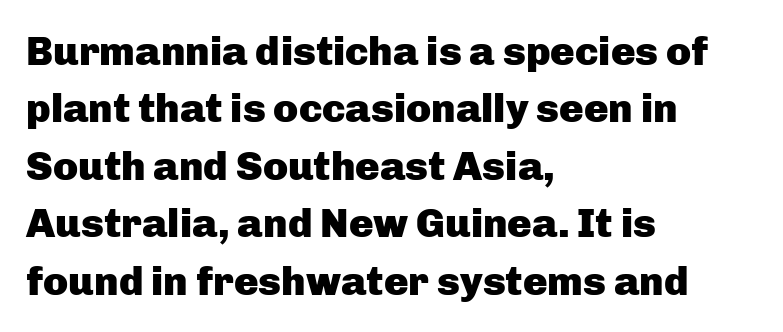
Q: Is the text bold? A: Yes.
Q: Is the text italic (slanted)? A: No, it is upright.
Q: Is the typeface a serif or a sans-serif typeface? A: Sans-serif.
Q: Is the text underlined? A: No.
Q: How is the paragraph aligned? A: Left-aligned.
Q: Is the spacing between letters normal or unusually wide? A: Normal.
Q: Is the spacing between lines tight, normal or loose? A: Normal.
Q: Width (condensed, normal, or wide)? A: Normal.
Q: Stroke contrast? A: Low.
Q: x-height? A: Medium.
Q: Monospaced? A: No.
